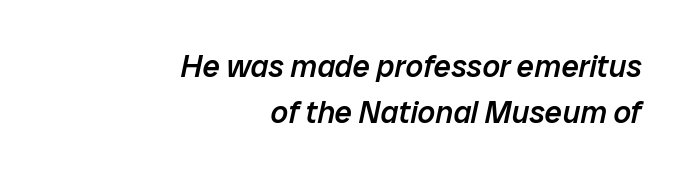
{"italic": "yes", "lean": "right", "slant_degrees": 12, "bold": "semi", "weight": "semibold", "width": "normal", "stroke_contrast": "low", "x_height": "medium", "monospaced": "no", "underline": "no", "align": "right", "line_spacing": "normal", "line_spacing_ratio": 1.48, "letter_spacing": "normal", "letter_spacing_em": 0.0, "glyph_px": 31}
